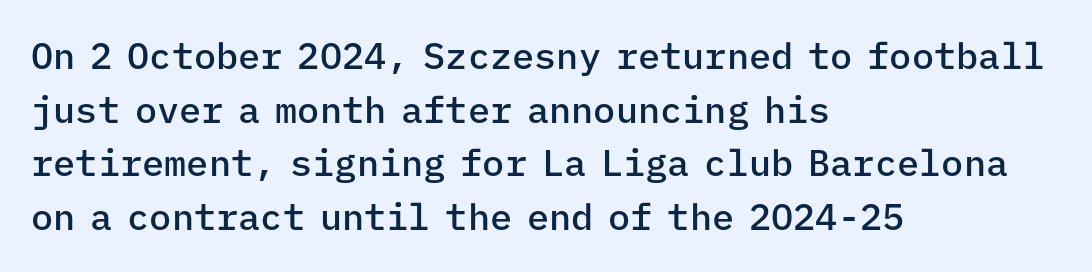
The image shows 37 px semibold sans-serif type, upright, monospaced; set left-aligned, normal line spacing (1.45x), normal letter spacing, not underlined; low stroke contrast and a medium x-height.
